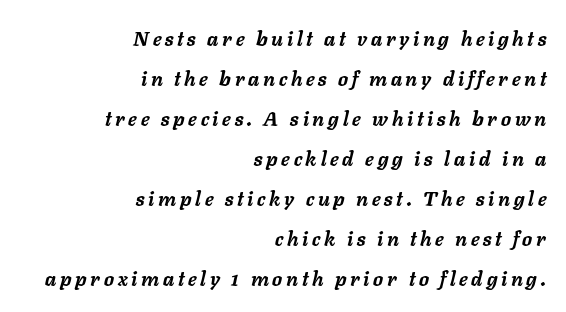
{"italic": "yes", "lean": "right", "slant_degrees": 11, "bold": "yes", "underline": "no", "align": "right", "line_spacing": "loose", "line_spacing_ratio": 2.0, "glyph_px": 20}
